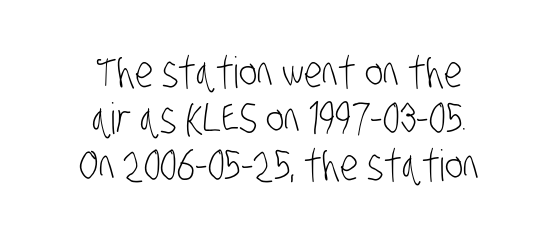
Does extra space separate the letters? No, they use regular spacing. A bare baseline throughout the passage. The passage shown is typed in a proportional face where columns would drift. The weight tops out at a normal text grade. Baseline-to-baseline distance is barely more than the letter height.
